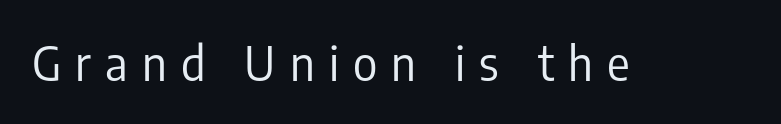
Q: Is the text bold? A: No.
Q: Is the text italic (slanted)? A: No, it is upright.
Q: Is the typeface a serif or a sans-serif typeface? A: Sans-serif.
Q: Is the text underlined? A: No.
Q: Is the spacing between letters normal or unusually wide? A: Unusually wide.
Q: Width (condensed, normal, or wide)? A: Condensed.
Q: Stroke contrast? A: Low.
Q: x-height? A: Medium.
Q: Monospaced? A: No.
